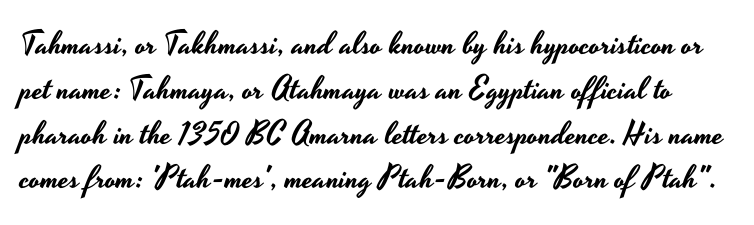
Q: Is the text italic (slanted)? A: Yes.
Q: Is the typeface a serif or a sans-serif typeface? A: Sans-serif.
Q: Is the text underlined? A: No.
Q: Is the spacing between letters normal or unusually wide? A: Normal.
Q: Is the spacing between lines tight, normal or loose? A: Normal.
Q: Width (condensed, normal, or wide)? A: Wide.
Q: Stroke contrast? A: Low.
Q: x-height? A: Small.
Q: Monospaced? A: No.
